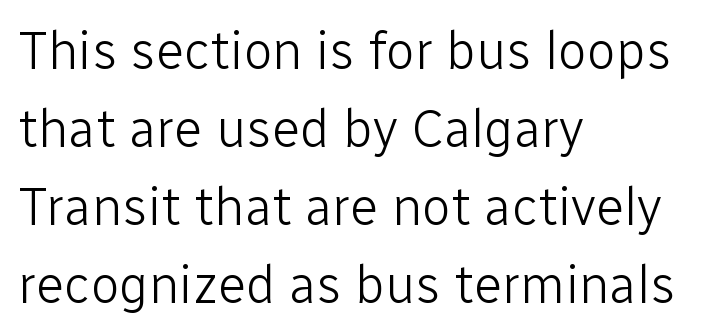
Note the varied advance widths — an 'i' is clearly narrower than an 'm'. The weight would be labelled regular, book, light, or lighter still. Horizontal alignment here is leftward, the default for most running prose. Underlining? Definitely not there. Compared with typical body copy, the letter spacing here is the same. The lettering stays uniformly vertical, giving the passage a roman look.
